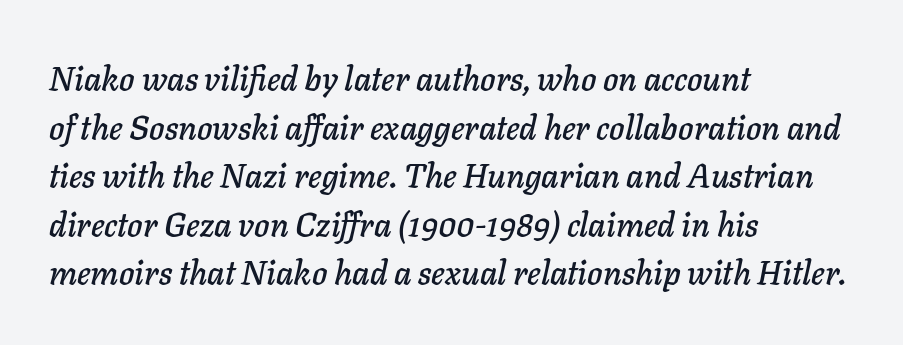
Q: Is the text italic (slanted)? A: Yes, it leans right by about 11 degrees.
Q: Is the text underlined? A: No.
Q: How is the paragraph aligned? A: Left-aligned.
Q: Is the spacing between letters normal or unusually wide? A: Normal.
Q: Is the spacing between lines tight, normal or loose? A: Normal.
Q: Width (condensed, normal, or wide)? A: Normal.
Q: Stroke contrast? A: Low.
Q: x-height? A: Medium.
Q: Monospaced? A: No.
